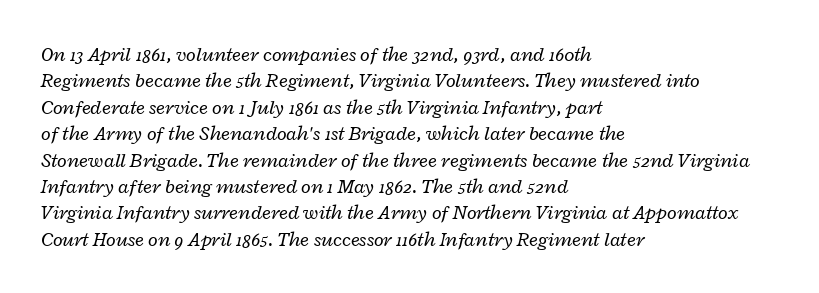
Q: Is the text bold? A: No.
Q: Is the text italic (slanted)? A: Yes, it leans right by about 12 degrees.
Q: Is the text underlined? A: No.
Q: How is the paragraph aligned? A: Left-aligned.
Q: Is the spacing between letters normal or unusually wide? A: Normal.
Q: Is the spacing between lines tight, normal or loose? A: Normal.
